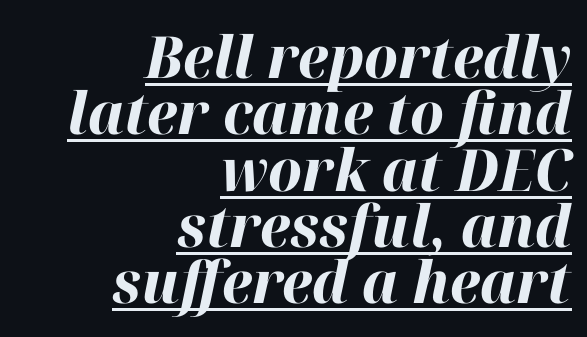
{"italic": "yes", "lean": "right", "slant_degrees": 12, "bold": "yes", "weight": "bold", "width": "normal", "stroke_contrast": "high", "x_height": "medium", "monospaced": "no", "underline": "yes", "align": "right", "line_spacing": "tight", "line_spacing_ratio": 0.97, "letter_spacing": "normal", "letter_spacing_em": 0.0, "glyph_px": 58}
